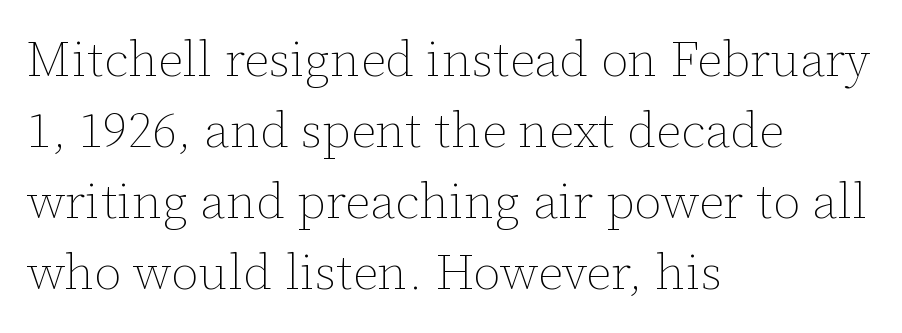
The image shows 50 px thin type, upright; set left-aligned, normal line spacing (1.42x), normal letter spacing, not underlined; low stroke contrast and a medium x-height.
